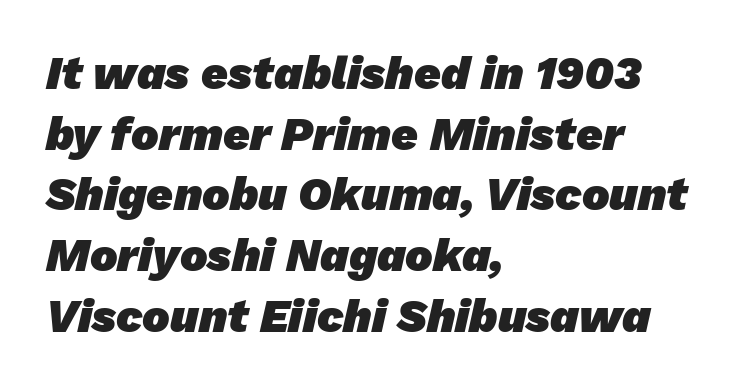
Reading down the block, your eye returns to a fixed left position each line. Weight check: bold — yes, fully. The leading is moderate, giving the passage an even texture. Regarding serifs, this sample does without them. The zone under the glyphs is completely vacant. In terms of letterspacing, this is plain default setting.
